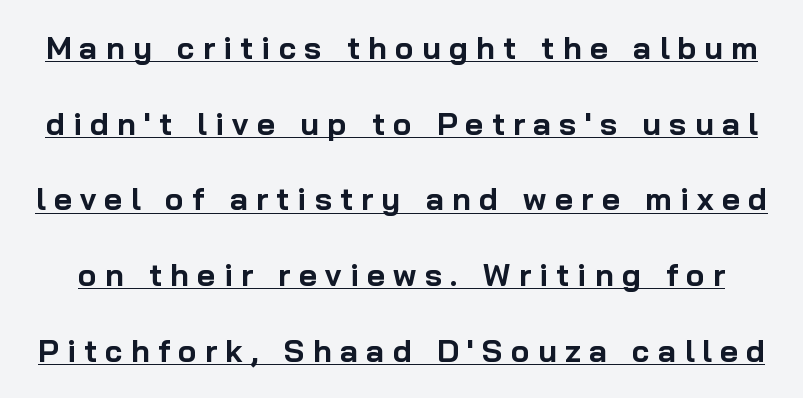
Q: Is the text bold? A: Yes.
Q: Is the text italic (slanted)? A: No, it is upright.
Q: Is the typeface a serif or a sans-serif typeface? A: Sans-serif.
Q: Is the text underlined? A: Yes.
Q: Is the spacing between letters normal or unusually wide? A: Unusually wide.
Q: Is the spacing between lines tight, normal or loose? A: Loose.
Q: Width (condensed, normal, or wide)? A: Normal.
Q: Stroke contrast? A: Low.
Q: x-height? A: Medium.
Q: Monospaced? A: No.
